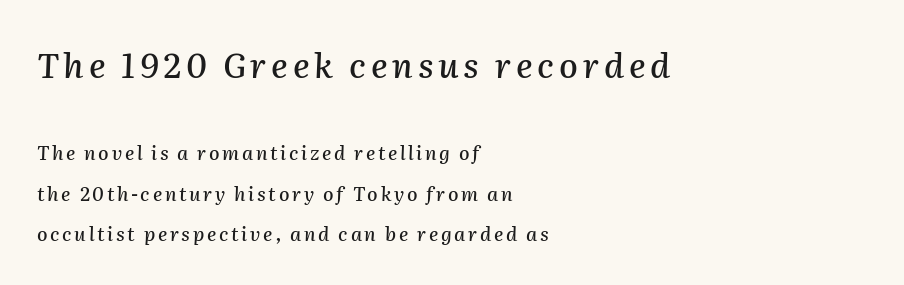
Looking at the ascenders, they clearly lean. Typesetter's note — upper block bumped up in size, lower block left smaller. Bare-footed words on every line. This rendering uses left alignment, leaving the right contour irregular.
